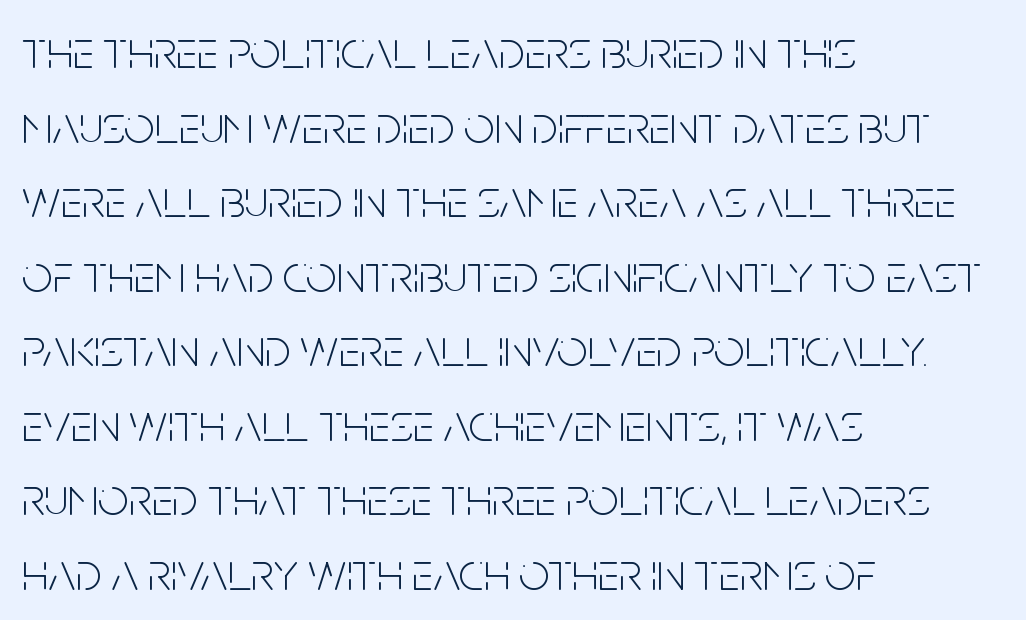
Caption: multi-line text, flush left, ragged right. What kind of face is this? One without serifs — a sans. Every stem runs plumb, perpendicular to the baseline. Tracking value appears to be zero — textbook default spacing.
